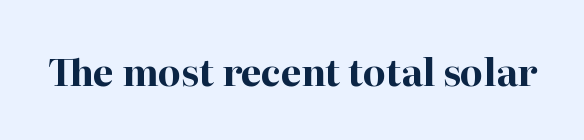
Check where the strokes stop: tiny serifs finish them off. Compared with typical body copy, the letter spacing here is the same. Chunky letters — that's bold for sure. The font's upright variant was chosen for this text. Note the varied advance widths — an 'i' is clearly narrower than an 'm'.
